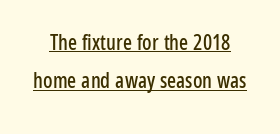
Q: Is the text italic (slanted)? A: No, it is upright.
Q: Is the text underlined? A: Yes.
Q: Is the spacing between letters normal or unusually wide? A: Normal.
